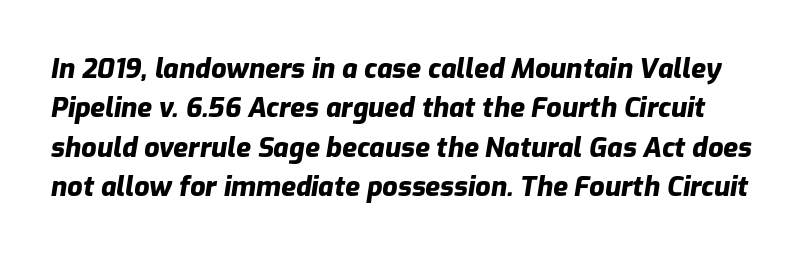
Q: Is the text bold? A: Yes.
Q: Is the text italic (slanted)? A: Yes, it leans right by about 9 degrees.
Q: Is the text underlined? A: No.
Q: Is the spacing between letters normal or unusually wide? A: Normal.
Q: Is the spacing between lines tight, normal or loose? A: Normal.
